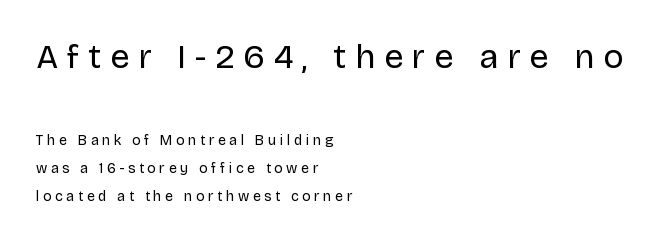
{"serif": "no", "italic": "no", "bold": "no", "weight": "regular", "width": "normal", "stroke_contrast": "low", "x_height": "large", "monospaced": "no", "underline": "no", "align": "left", "line_spacing": "loose", "line_spacing_ratio": 2.0, "letter_spacing": "wide", "letter_spacing_em": 0.26, "larger_block": "first", "size_ratio": 2.43, "glyph_px": 34}
